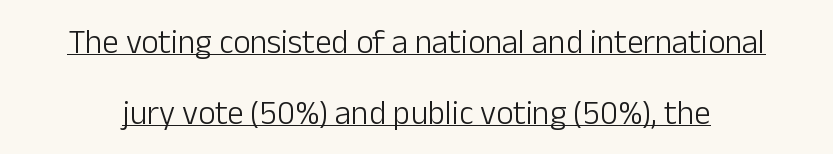
The image shows 33 px light sans-serif type, upright; set loose line spacing (2.14x), normal letter spacing, underlined; low stroke contrast and a medium x-height.
